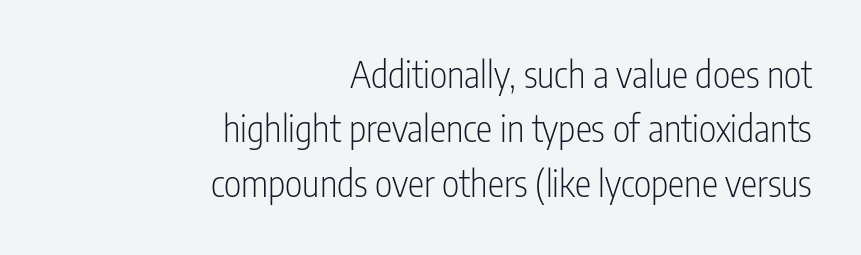
Is this a fixed-width face? No — the glyphs have proportional, varying widths. Letters have the restrained weight of plain body copy at most. The typeface chosen for these lines omits serifs. Right-aligned paragraph, ragged on the left.
